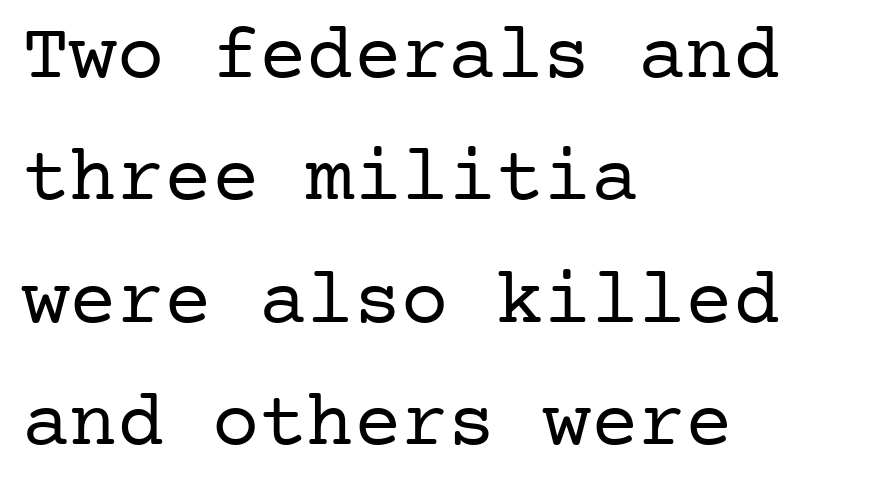
{"serif": "yes", "italic": "no", "bold": "no", "weight": "regular", "width": "normal", "stroke_contrast": "low", "x_height": "medium", "underline": "no", "align": "left", "line_spacing": "normal", "line_spacing_ratio": 1.55, "letter_spacing": "normal", "letter_spacing_em": 0.0, "glyph_px": 79}
